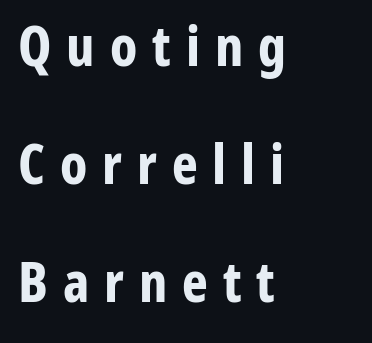
Q: Is the text bold? A: Yes.
Q: Is the text italic (slanted)? A: No, it is upright.
Q: Is the typeface a serif or a sans-serif typeface? A: Sans-serif.
Q: Is the text underlined? A: No.
Q: How is the paragraph aligned? A: Left-aligned.
Q: Is the spacing between letters normal or unusually wide? A: Unusually wide.
Q: Is the spacing between lines tight, normal or loose? A: Loose.
Q: Width (condensed, normal, or wide)? A: Condensed.
Q: Stroke contrast? A: Low.
Q: x-height? A: Medium.
Q: Monospaced? A: No.
